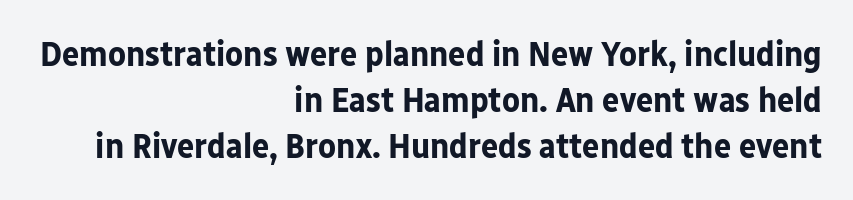
{"serif": "no", "italic": "no", "bold": "yes", "weight": "bold", "width": "normal", "stroke_contrast": "low", "x_height": "medium", "monospaced": "no", "underline": "no", "align": "right", "line_spacing": "normal", "line_spacing_ratio": 1.28, "letter_spacing": "normal", "letter_spacing_em": 0.0, "glyph_px": 36}
